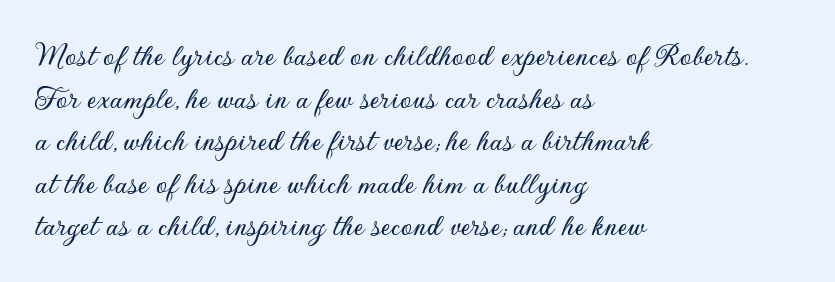
The image shows 33 px sans-serif type; set left-aligned, normal line spacing (1.29x), normal letter spacing, not underlined; low stroke contrast and a small x-height.
